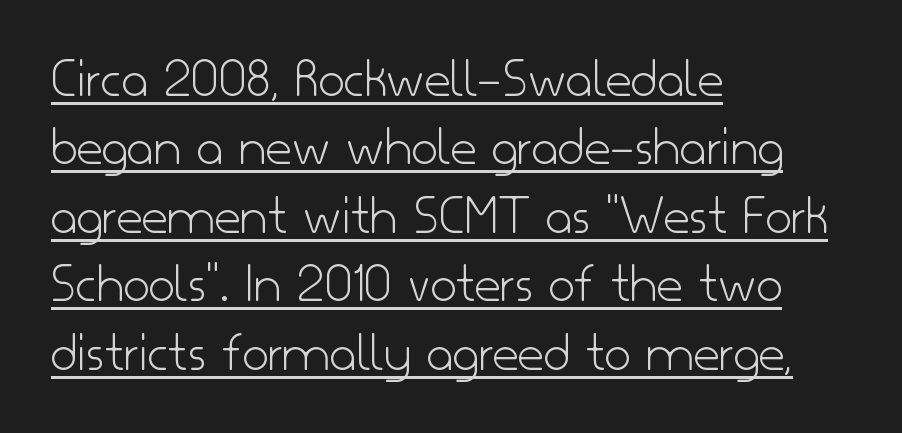
{"serif": "no", "italic": "no", "bold": "no", "weight": "light", "width": "normal", "stroke_contrast": "low", "x_height": "small", "monospaced": "no", "underline": "yes", "align": "left", "line_spacing_ratio": 1.2, "letter_spacing": "normal", "letter_spacing_em": 0.0, "glyph_px": 57}
